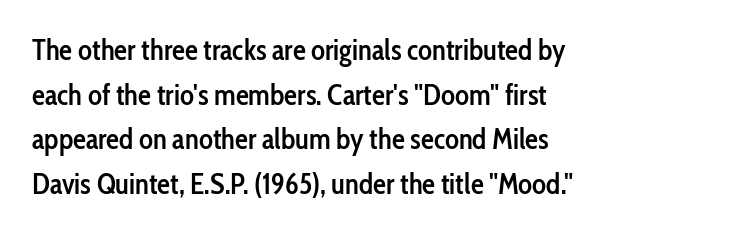
Q: Is the text bold? A: Semi-bold.
Q: Is the text italic (slanted)? A: No, it is upright.
Q: Is the typeface a serif or a sans-serif typeface? A: Sans-serif.
Q: Is the text underlined? A: No.
Q: How is the paragraph aligned? A: Left-aligned.
Q: Is the spacing between letters normal or unusually wide? A: Normal.
Q: Is the spacing between lines tight, normal or loose? A: Normal.
Q: Width (condensed, normal, or wide)? A: Condensed.
Q: Stroke contrast? A: Low.
Q: x-height? A: Medium.
Q: Monospaced? A: No.
